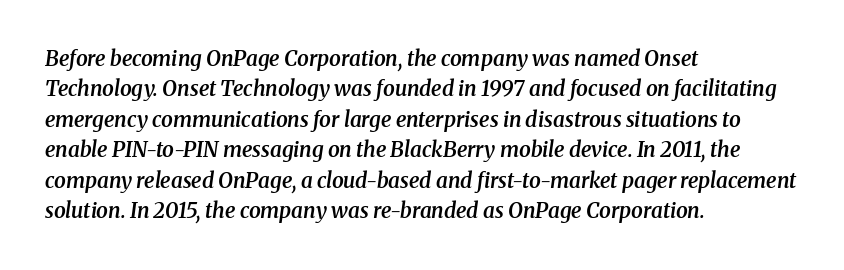
The image shows 21 px text type, italic (leaning right); set left-aligned, normal line spacing (1.45x), normal letter spacing, not underlined.
